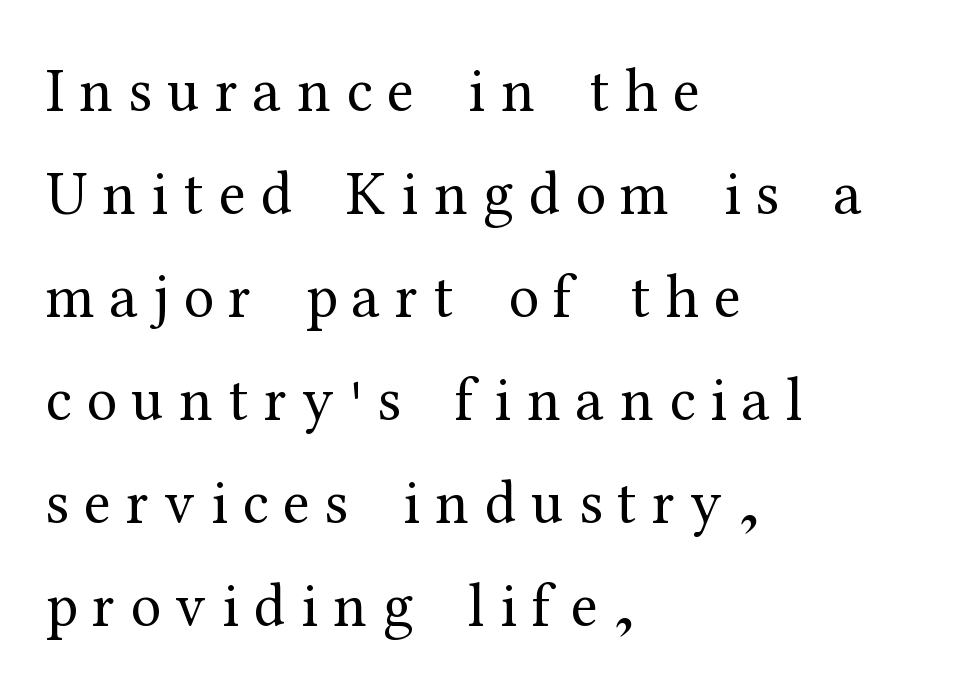
{"serif": "yes", "italic": "no", "bold": "no", "weight": "regular", "width": "normal", "stroke_contrast": "medium", "x_height": "medium", "monospaced": "no", "underline": "no", "align": "left", "line_spacing": "normal", "line_spacing_ratio": 1.69, "letter_spacing": "wide", "letter_spacing_em": 0.25, "glyph_px": 61}
